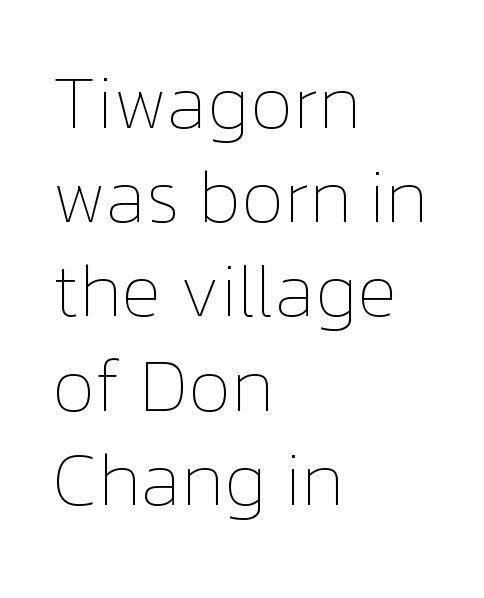
Q: Is the text bold? A: No.
Q: Is the text italic (slanted)? A: No, it is upright.
Q: Is the text underlined? A: No.
Q: How is the paragraph aligned? A: Left-aligned.
Q: Is the spacing between letters normal or unusually wide? A: Normal.
Q: Width (condensed, normal, or wide)? A: Normal.
Q: Stroke contrast? A: Low.
Q: x-height? A: Medium.
Q: Monospaced? A: No.
